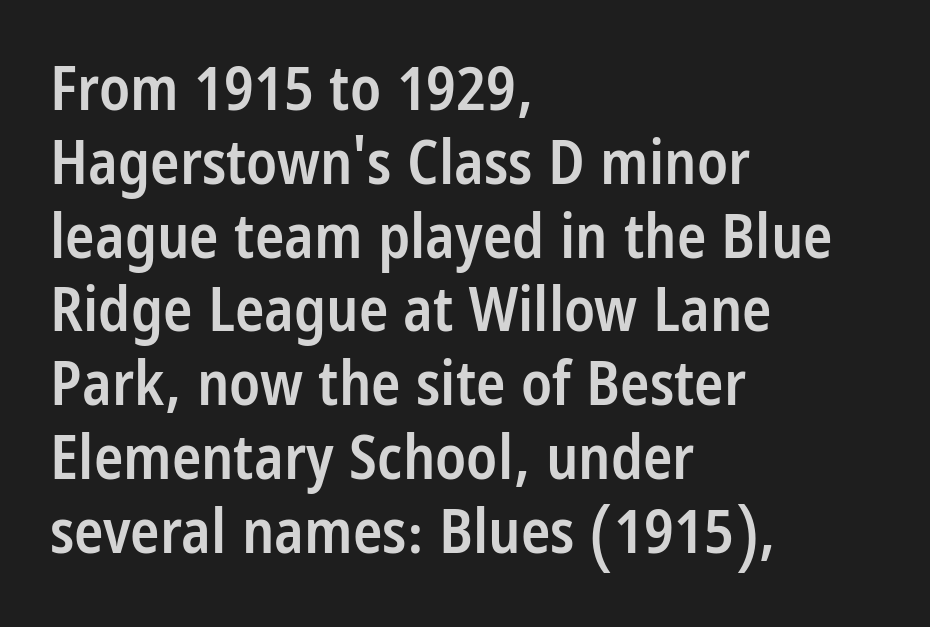
Q: Is the text bold? A: Semi-bold.
Q: Is the text italic (slanted)? A: No, it is upright.
Q: Is the typeface a serif or a sans-serif typeface? A: Sans-serif.
Q: Is the text underlined? A: No.
Q: How is the paragraph aligned? A: Left-aligned.
Q: Is the spacing between letters normal or unusually wide? A: Normal.
Q: Width (condensed, normal, or wide)? A: Condensed.
Q: Stroke contrast? A: Low.
Q: x-height? A: Large.
Q: Monospaced? A: No.
